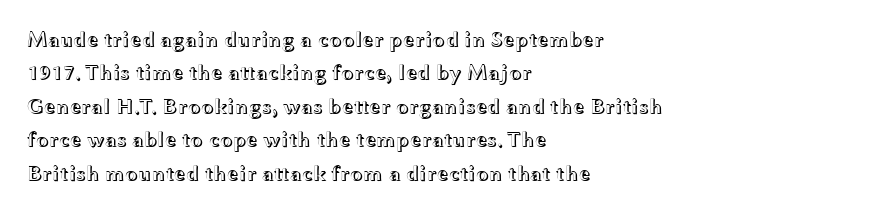
Q: Is the text italic (slanted)? A: No, it is upright.
Q: Is the text underlined? A: No.
Q: How is the paragraph aligned? A: Left-aligned.
Q: Is the spacing between letters normal or unusually wide? A: Normal.
Q: Is the spacing between lines tight, normal or loose? A: Normal.
